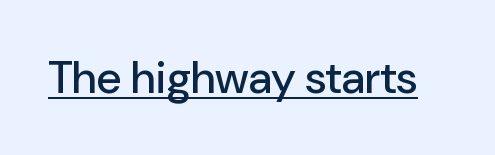
The image shows 45 px sans-serif type, upright; set normal letter spacing, underlined; low stroke contrast and a medium x-height.
